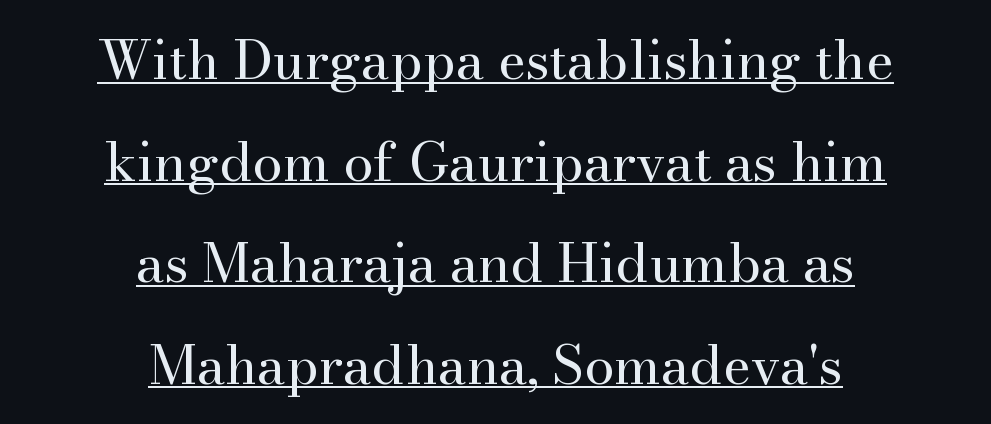
{"serif": "yes", "italic": "no", "bold": "no", "weight": "regular", "width": "normal", "stroke_contrast": "medium", "x_height": "small", "monospaced": "no", "underline": "yes", "align": "center", "line_spacing_ratio": 1.88, "letter_spacing": "normal", "letter_spacing_em": 0.0, "glyph_px": 54}
